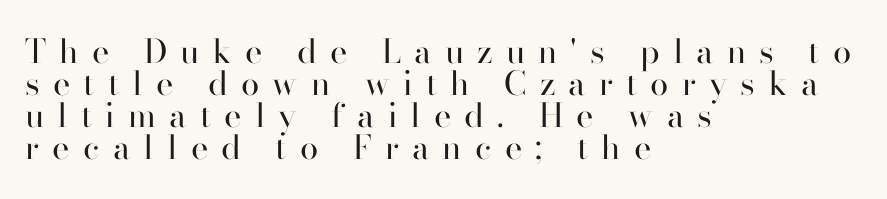
The face used here is seriffed, in the tradition of book romans. The paragraph shown leans on its left margin. Note the varied advance widths — an 'i' is clearly narrower than an 'm'. The letters are spread apart with noticeably loose tracking. The block of text is dense from top to bottom, with scant space between rows. Is the stroke heavy? The answer is a plain regular-or-lighter.
